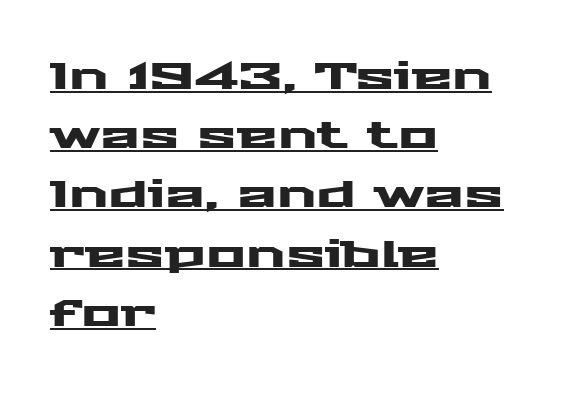
{"serif": "no", "italic": "no", "width": "wide", "stroke_contrast": "medium", "x_height": "medium", "monospaced": "no", "underline": "yes", "align": "left", "line_spacing": "normal", "line_spacing_ratio": 1.6, "letter_spacing": "normal", "letter_spacing_em": 0.0, "glyph_px": 37}
